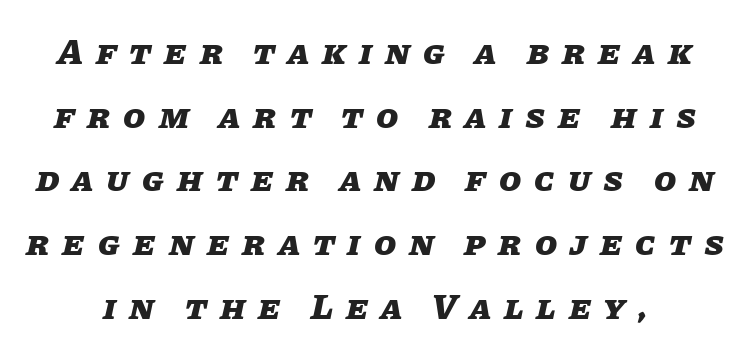
Type without underlining. The passage shown is emphatically bold. It's the slanting kind of type. The passage shown is typed in a proportional face where columns would drift.
